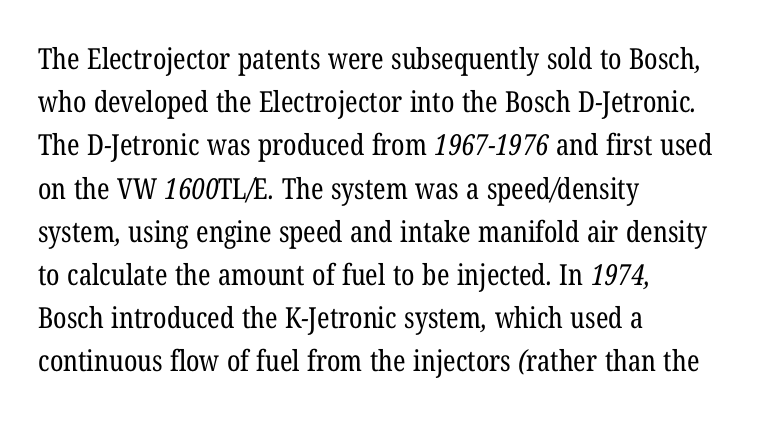
Q: Is the text bold? A: No.
Q: Is the typeface a serif or a sans-serif typeface? A: Serif.
Q: Is the text underlined? A: No.
Q: How is the paragraph aligned? A: Left-aligned.
Q: Is the spacing between letters normal or unusually wide? A: Normal.
Q: Is the spacing between lines tight, normal or loose? A: Normal.
Q: Width (condensed, normal, or wide)? A: Condensed.
Q: Stroke contrast? A: Low.
Q: x-height? A: Medium.
Q: Monospaced? A: No.
